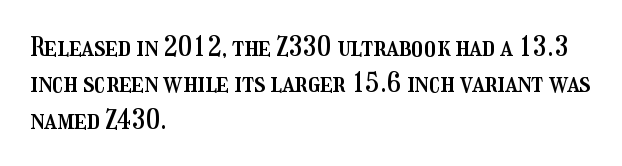
Tracking value appears to be zero — textbook default spacing. The type sits square on the baseline with zero lean. A clean baseline with only descenders dipping below it. Is the block centered? No — it sits flush against the left margin. Notice how descenders clear the ascenders below comfortably — that's standard leading.
